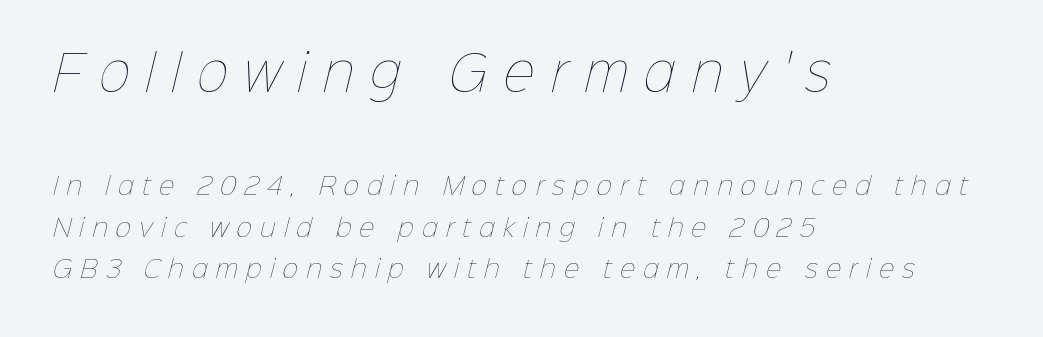
The image shows 48 px thin type; set left-aligned, line spacing 1.74x, unusually wide letter spacing (+0.34 em), not underlined; the first (top) block is 2.0x larger; low stroke contrast and a medium x-height.
